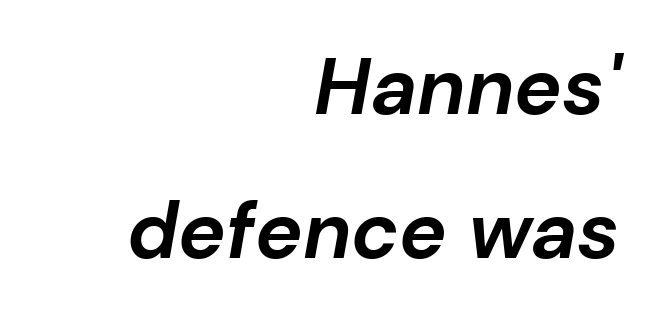
Bare-footed words on every line. In CSS terms this would be text-align: right. Default kerning and tracking; the words read as compact shapes. Summary of weight: heavy, a full bold.
